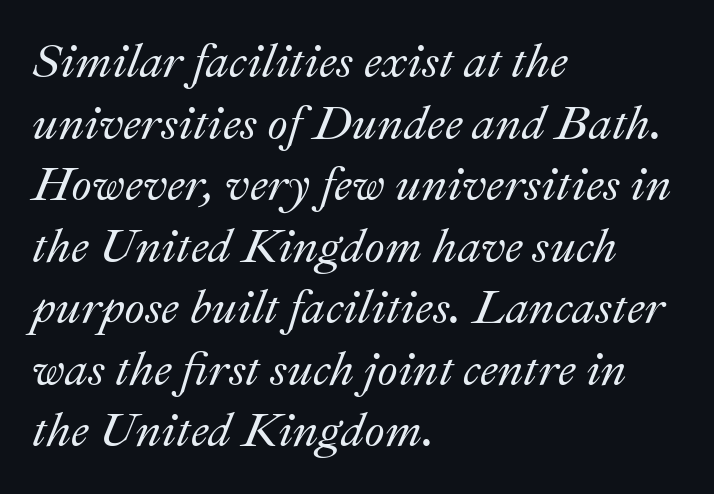
The gaps between neighbouring characters are ordinary and unremarkable. The paragraph has a hard left edge and a soft right edge. Is there much room between lines? A standard amount, neither cramped nor airy. The face used here has a pronounced slope to its letters.
